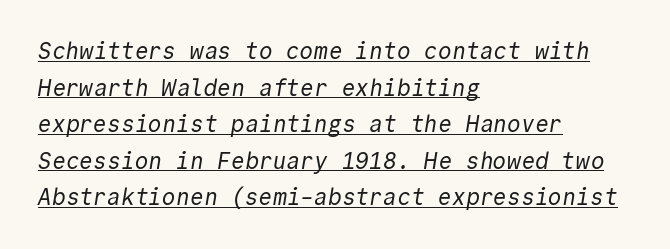
The image shows 23 px text type; set left-aligned, normal line spacing (1.59x), normal letter spacing, underlined.
